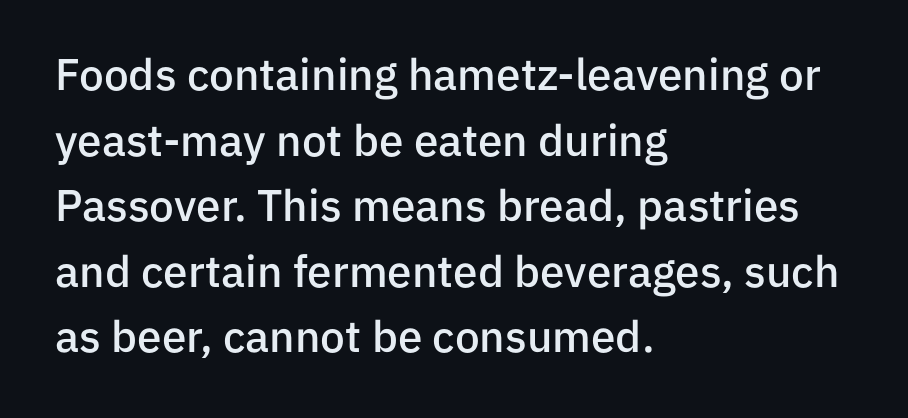
Q: Is the text bold? A: Semi-bold.
Q: Is the text italic (slanted)? A: No, it is upright.
Q: Is the typeface a serif or a sans-serif typeface? A: Sans-serif.
Q: Is the text underlined? A: No.
Q: How is the paragraph aligned? A: Left-aligned.
Q: Is the spacing between letters normal or unusually wide? A: Normal.
Q: Is the spacing between lines tight, normal or loose? A: Normal.
Q: Width (condensed, normal, or wide)? A: Normal.
Q: Stroke contrast? A: Low.
Q: x-height? A: Medium.
Q: Monospaced? A: No.
